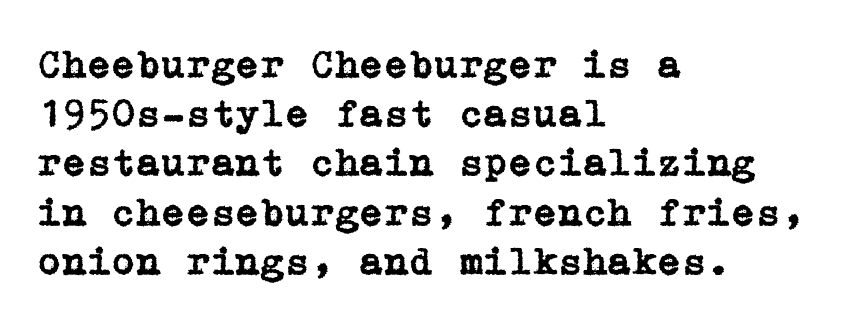
{"serif": "yes", "italic": "no", "width": "normal", "stroke_contrast": "low", "x_height": "medium", "underline": "no", "align": "left", "line_spacing_ratio": 1.23, "letter_spacing": "normal", "letter_spacing_em": 0.0, "glyph_px": 40}
